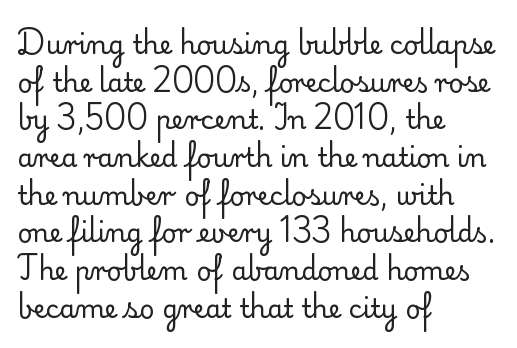
This sample is left-justified, so line endings fall wherever the words run out. Short note: letters normally spaced. These lines were composed using upright roman letters. Nothing heavy about these letters — not bold at all. The glyphs are unaccompanied by any horizontal stroke below them. Quick note: interline space is typical.
